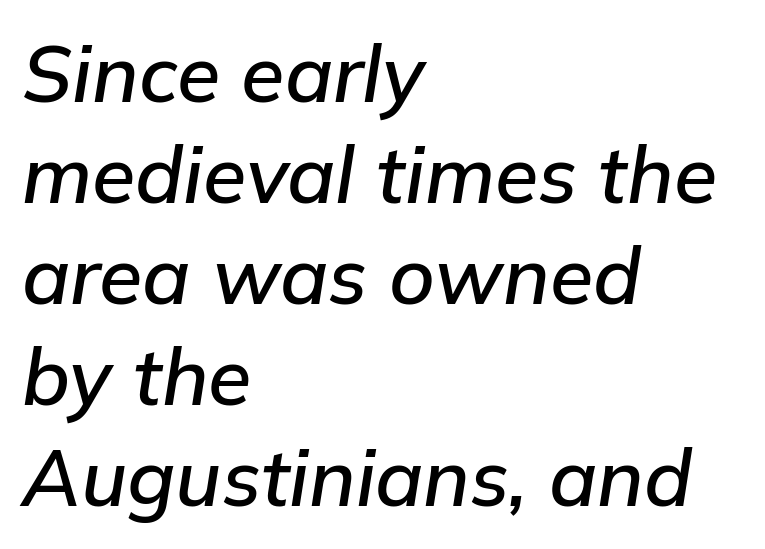
Q: Is the text italic (slanted)? A: Yes, it leans right by about 9 degrees.
Q: Is the text underlined? A: No.
Q: How is the paragraph aligned? A: Left-aligned.
Q: Is the spacing between letters normal or unusually wide? A: Normal.
Q: Is the spacing between lines tight, normal or loose? A: Normal.
Q: Width (condensed, normal, or wide)? A: Normal.
Q: Stroke contrast? A: Low.
Q: x-height? A: Medium.
Q: Monospaced? A: No.
